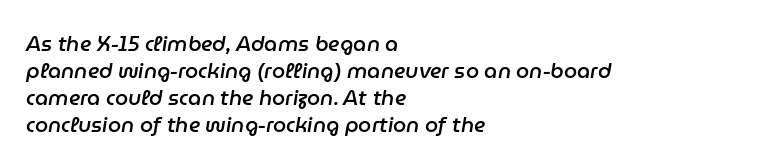
The image shows 21 px text type, italic (leaning right); set left-aligned, normal line spacing (1.28x), normal letter spacing, not underlined.
